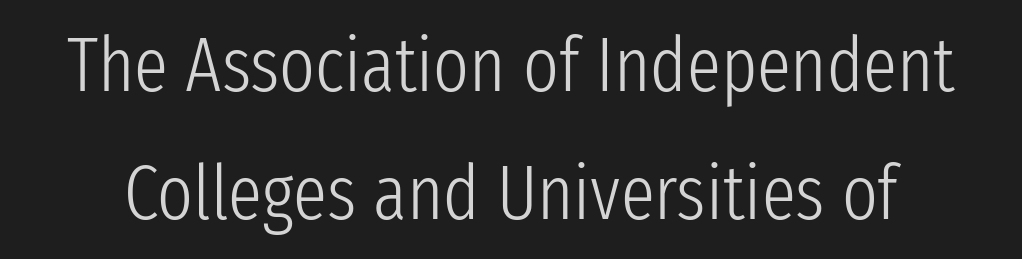
{"serif": "no", "italic": "no", "bold": "no", "weight": "light", "width": "condensed", "stroke_contrast": "low", "x_height": "medium", "monospaced": "no", "underline": "no", "line_spacing": "normal", "line_spacing_ratio": 1.68, "letter_spacing": "normal", "letter_spacing_em": 0.0, "glyph_px": 76}
